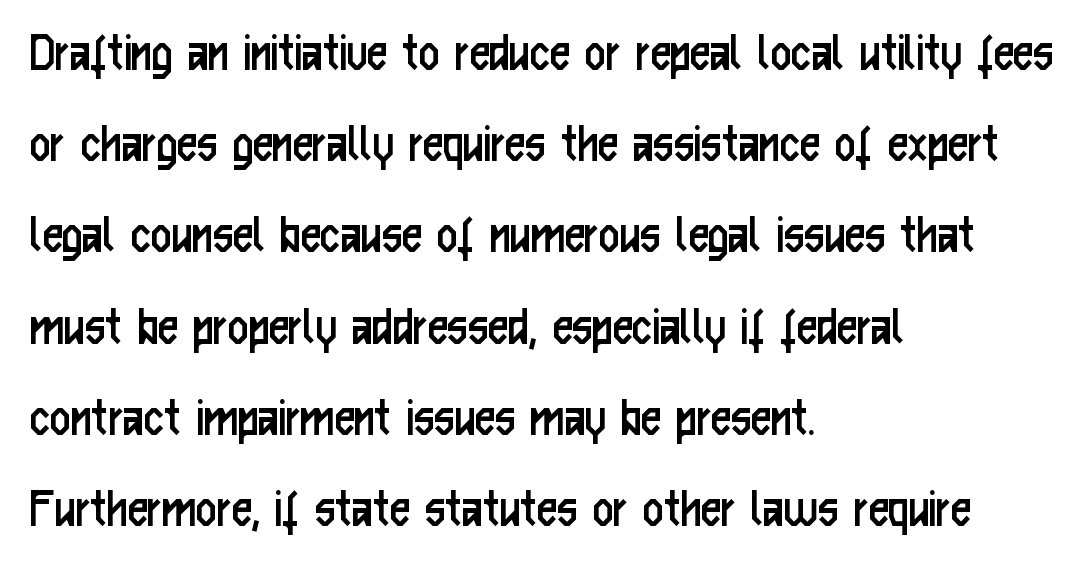
Standard letterfit; no display-style spreading of the glyphs. The weight would be labelled regular, book, light, or lighter still. This sample keeps an unexceptional amount of space between lines. Underline: absent.
